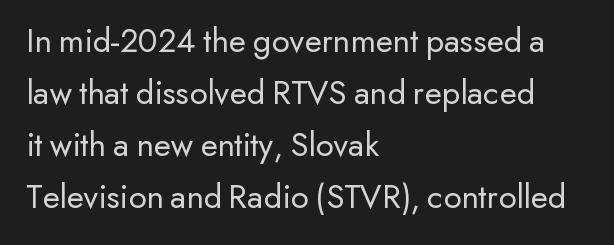
{"serif": "no", "italic": "no", "bold": "no", "weight": "regular", "width": "normal", "stroke_contrast": "low", "x_height": "small", "monospaced": "no", "underline": "no", "align": "left", "line_spacing": "normal", "line_spacing_ratio": 1.49, "letter_spacing": "normal", "letter_spacing_em": 0.0, "glyph_px": 35}
